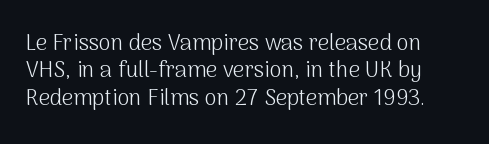
Q: Is the text bold? A: No.
Q: Is the text italic (slanted)? A: No, it is upright.
Q: Is the text underlined? A: No.
Q: Is the spacing between letters normal or unusually wide? A: Normal.
Q: Is the spacing between lines tight, normal or loose? A: Normal.
